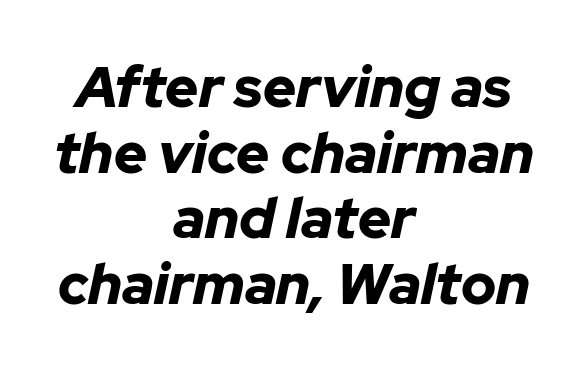
The image shows 57 px bold type, italic (leaning right); set centered, tight line spacing (1.15x), normal letter spacing, not underlined; low stroke contrast and a medium x-height.
